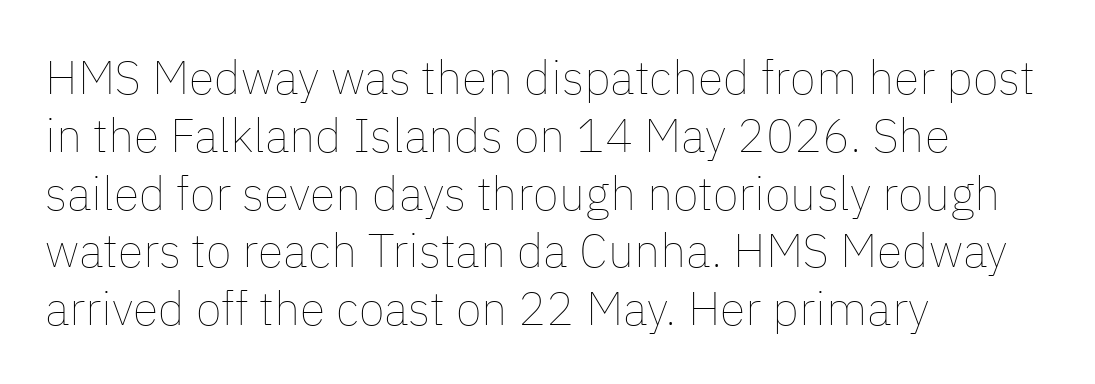
{"italic": "no", "bold": "no", "weight": "thin", "width": "normal", "stroke_contrast": "low", "x_height": "medium", "monospaced": "no", "underline": "no", "align": "left", "line_spacing_ratio": 1.23, "letter_spacing": "normal", "letter_spacing_em": 0.0, "glyph_px": 47}
